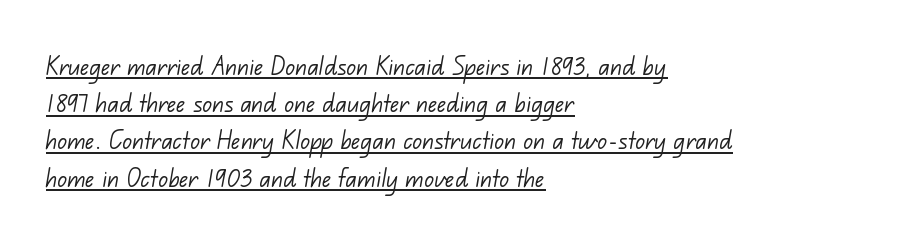
Q: Is the text bold? A: No.
Q: Is the typeface a serif or a sans-serif typeface? A: Sans-serif.
Q: Is the text underlined? A: Yes.
Q: How is the paragraph aligned? A: Left-aligned.
Q: Is the spacing between letters normal or unusually wide? A: Normal.
Q: Width (condensed, normal, or wide)? A: Normal.
Q: Stroke contrast? A: Low.
Q: x-height? A: Small.
Q: Monospaced? A: No.
